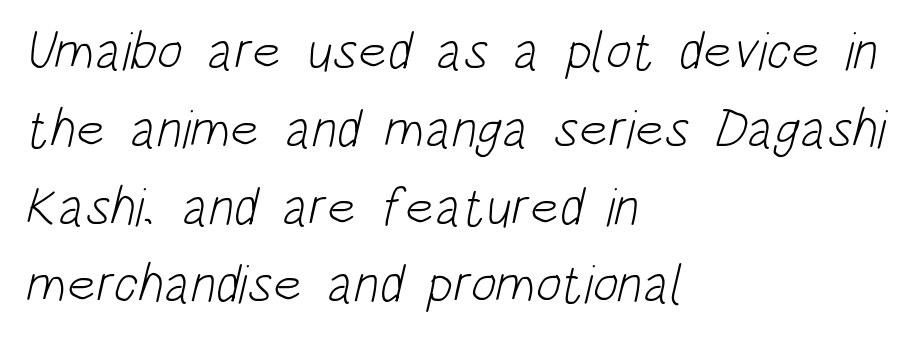
Is this a fixed-width face? No — the glyphs have proportional, varying widths. Just letters on the line, the space beneath them empty. If you drew a ruler down the left edge, every line would touch it. The rendering uses a moderate line-height, typical for paragraphs. These glyphs show unthickened strokes, regular width or finer.
